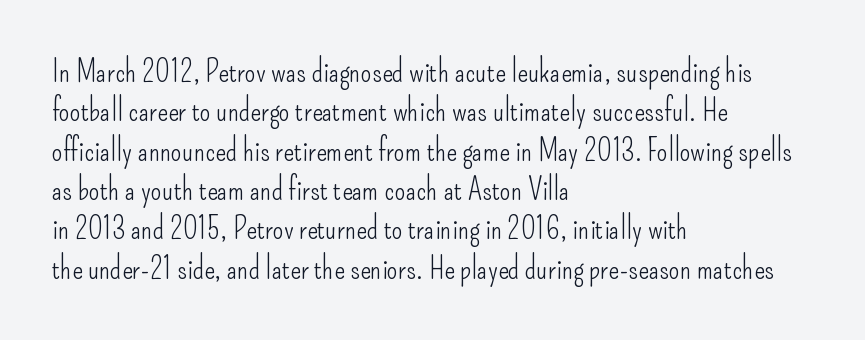
Q: Is the text bold? A: No.
Q: Is the text italic (slanted)? A: No, it is upright.
Q: Is the typeface a serif or a sans-serif typeface? A: Sans-serif.
Q: Is the text underlined? A: No.
Q: How is the paragraph aligned? A: Left-aligned.
Q: Is the spacing between letters normal or unusually wide? A: Normal.
Q: Is the spacing between lines tight, normal or loose? A: Normal.
Q: Width (condensed, normal, or wide)? A: Condensed.
Q: Stroke contrast? A: Low.
Q: x-height? A: Small.
Q: Monospaced? A: No.
